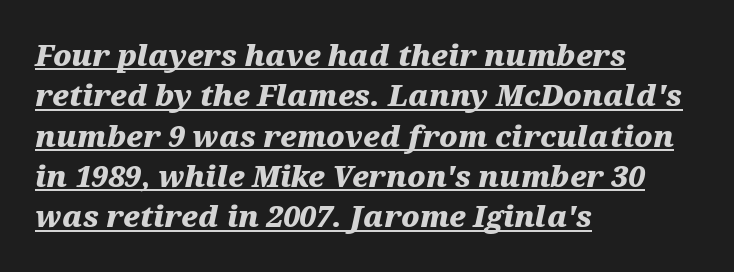
The text block is weighted toward the left margin, trailing off unevenly rightward. Underlining? Definitely there. Posture: slanted. Default kerning and tracking; the words read as compact shapes.
